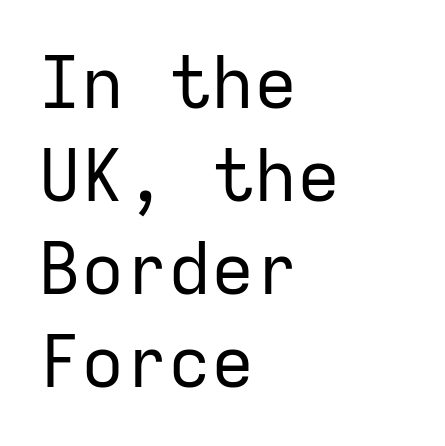
Q: Is the text bold? A: No.
Q: Is the text italic (slanted)? A: No, it is upright.
Q: Is the typeface a serif or a sans-serif typeface? A: Sans-serif.
Q: Is the text underlined? A: No.
Q: How is the paragraph aligned? A: Left-aligned.
Q: Is the spacing between letters normal or unusually wide? A: Normal.
Q: Is the spacing between lines tight, normal or loose? A: Normal.
Q: Width (condensed, normal, or wide)? A: Normal.
Q: Stroke contrast? A: Low.
Q: x-height? A: Medium.
Q: Monospaced? A: Yes.
